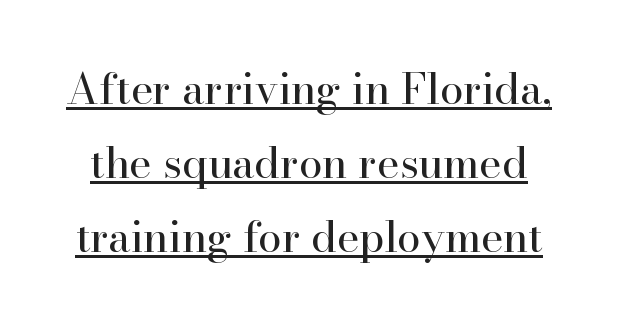
{"serif": "yes", "italic": "no", "bold": "no", "weight": "regular", "width": "normal", "stroke_contrast": "high", "x_height": "small", "monospaced": "no", "underline": "yes", "line_spacing_ratio": 1.72, "letter_spacing": "normal", "letter_spacing_em": 0.0, "glyph_px": 43}
